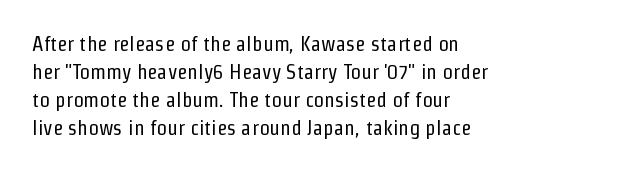
The paragraph has a hard left edge and a soft right edge. Rows of type keep a routine distance in the vertical direction. The letters sit at their default tracking, neither squeezed nor spread. Posture: vertical.
